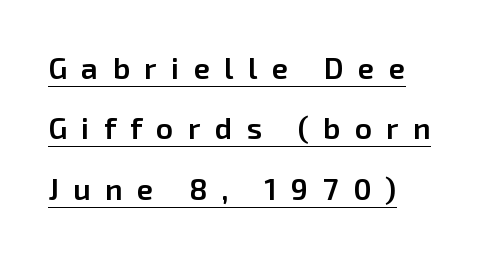
The image shows 30 px semibold sans-serif type, upright; set left-aligned, loose line spacing (2.01x), unusually wide letter spacing (+0.48 em), underlined; low stroke contrast and a medium x-height.
